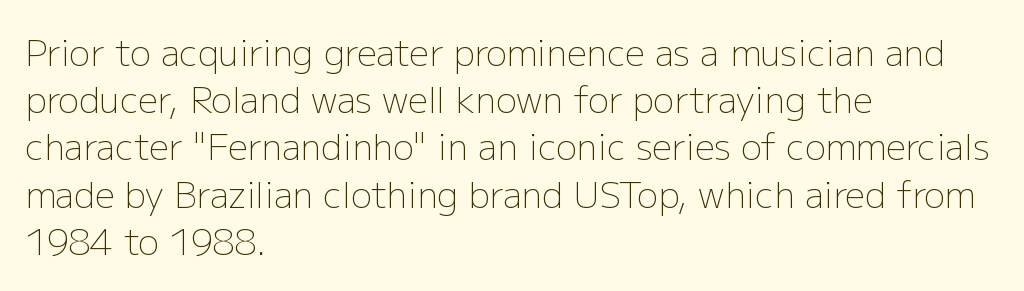
The image shows 35 px light sans-serif type, upright; set left-aligned, normal line spacing (1.35x), normal letter spacing, not underlined; low stroke contrast and a medium x-height.
